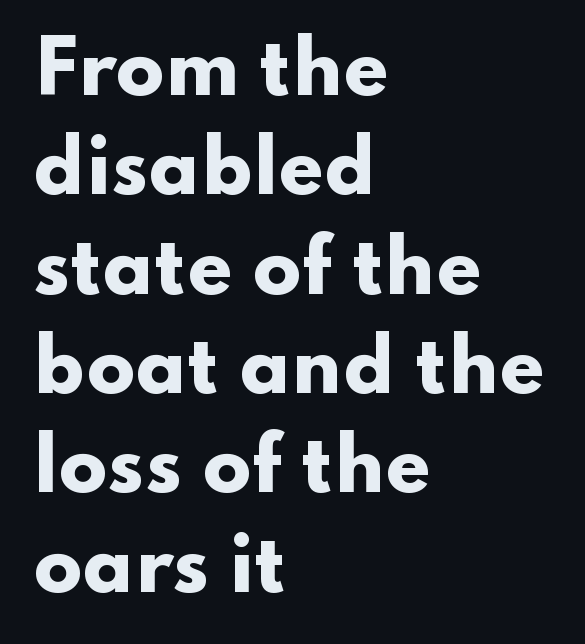
The image shows 72 px heavy, wide sans-serif type, upright; set left-aligned, normal line spacing (1.38x), normal letter spacing, not underlined; low stroke contrast and a small x-height.
